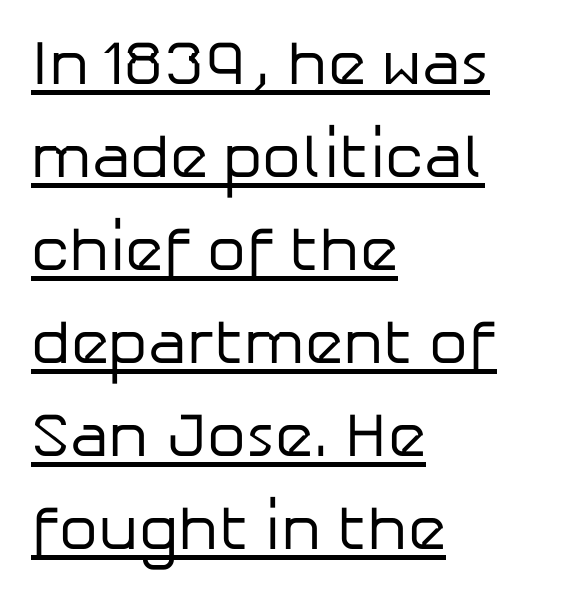
The image shows 62 px regular-weight sans-serif type, upright; set left-aligned, normal line spacing (1.5x), normal letter spacing, underlined; low stroke contrast and a medium x-height.
